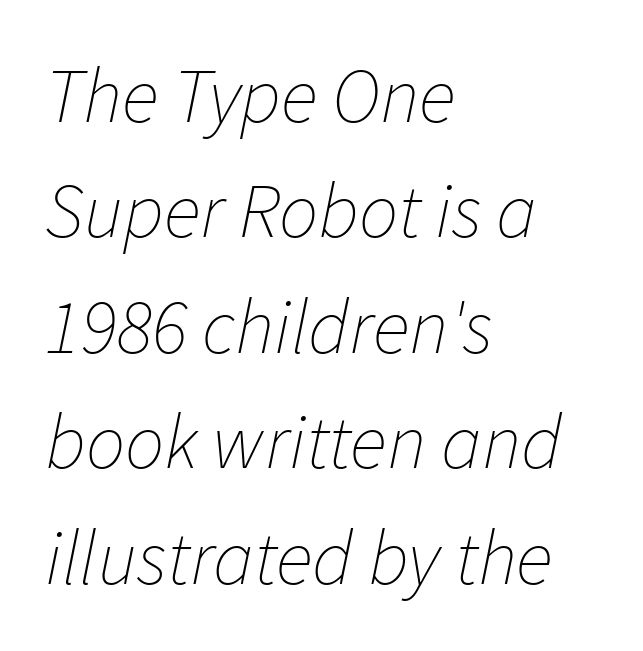
The image shows 78 px thin type, italic (leaning right); set left-aligned, normal line spacing (1.48x), normal letter spacing, not underlined; low stroke contrast and a medium x-height.
